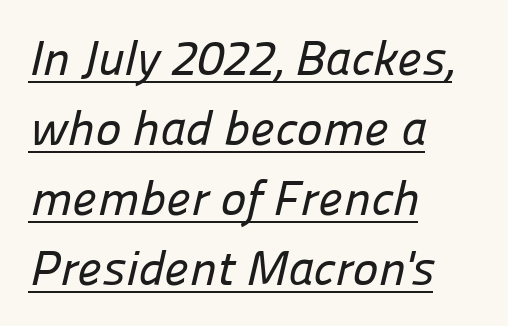
Q: Is the typeface a serif or a sans-serif typeface? A: Sans-serif.
Q: Is the text underlined? A: Yes.
Q: How is the paragraph aligned? A: Left-aligned.
Q: Is the spacing between letters normal or unusually wide? A: Normal.
Q: Is the spacing between lines tight, normal or loose? A: Normal.
Q: Width (condensed, normal, or wide)? A: Normal.
Q: Stroke contrast? A: Low.
Q: x-height? A: Medium.
Q: Monospaced? A: No.
